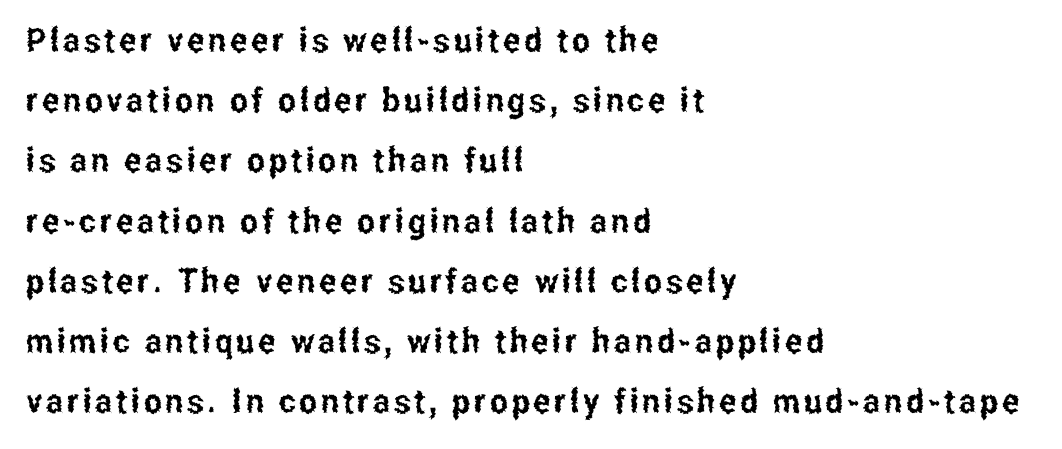
Line starts are locked; line ends wander. Has an underline been added? It has not. Each letter's strokes conclude bluntly, with no projecting serifs. The letters advance in unequal steps, a hallmark of proportional type.
